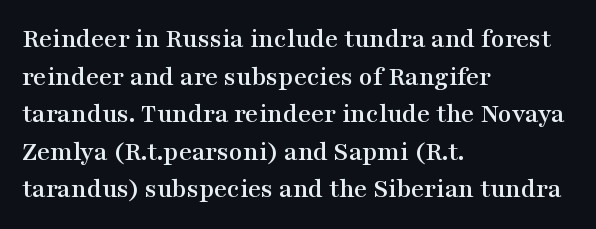
The image shows 28 px wide serif type, upright; set left-aligned, normal line spacing (1.34x), normal letter spacing, not underlined; medium stroke contrast and a medium x-height.
